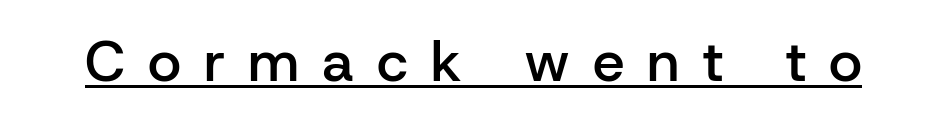
Is this a sans? Yes — the strokes have no serifs. Is this a fixed-width face? No — the glyphs have proportional, varying widths. Heft: intermediate — a semibold. This is the regular roman posture of the typeface.
